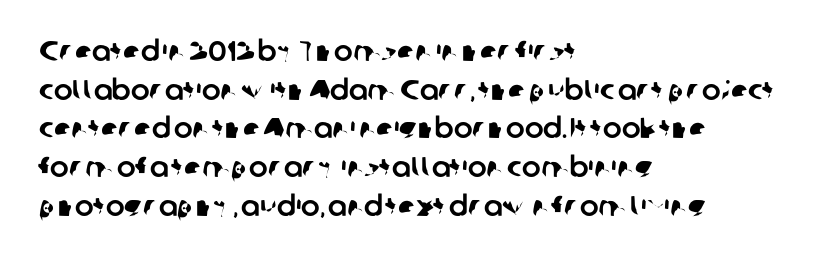
The image shows 28 px sans-serif type; set left-aligned, normal line spacing (1.38x), normal letter spacing, not underlined; low stroke contrast and a medium x-height.
